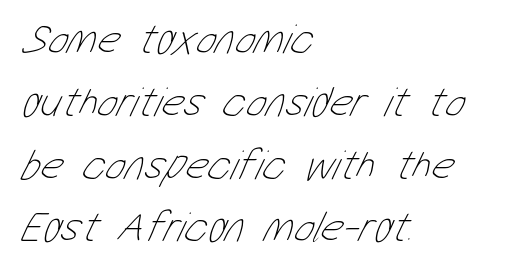
Q: Is the text bold? A: No.
Q: Is the text underlined? A: No.
Q: How is the paragraph aligned? A: Left-aligned.
Q: Is the spacing between letters normal or unusually wide? A: Normal.
Q: Is the spacing between lines tight, normal or loose? A: Normal.
Q: Width (condensed, normal, or wide)? A: Condensed.
Q: Stroke contrast? A: Low.
Q: x-height? A: Medium.
Q: Monospaced? A: No.
